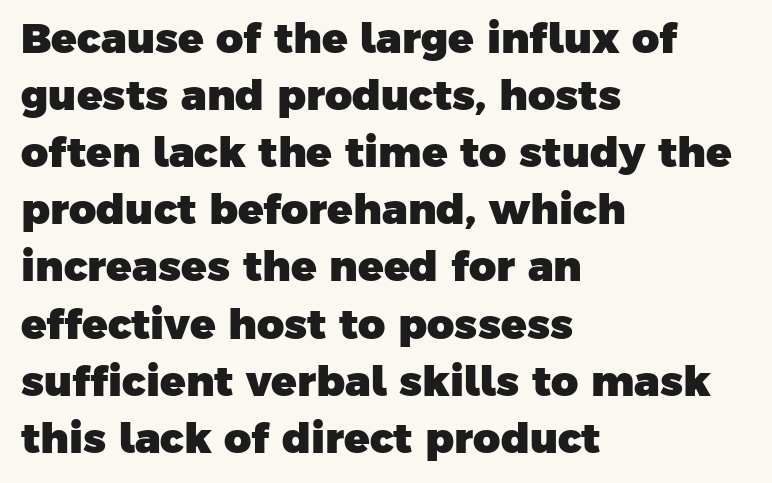
{"serif": "no", "bold": "yes", "weight": "heavy", "width": "normal", "stroke_contrast": "low", "x_height": "medium", "monospaced": "no", "underline": "no", "align": "left", "line_spacing": "normal", "line_spacing_ratio": 1.36, "letter_spacing": "normal", "letter_spacing_em": 0.0, "glyph_px": 42}
